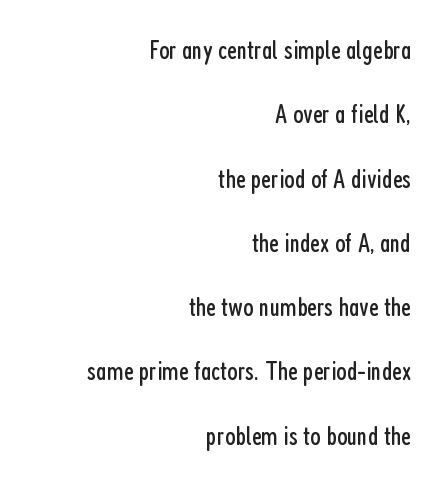
Q: Is the text bold? A: No.
Q: Is the text italic (slanted)? A: No, it is upright.
Q: Is the text underlined? A: No.
Q: How is the paragraph aligned? A: Right-aligned.
Q: Is the spacing between letters normal or unusually wide? A: Normal.
Q: Is the spacing between lines tight, normal or loose? A: Loose.
